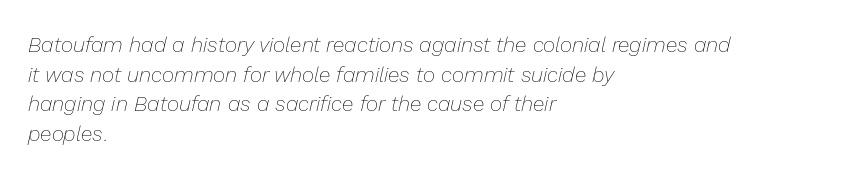
The image shows 21 px text type, italic (leaning right); set left-aligned, normal line spacing (1.41x), normal letter spacing, not underlined.
